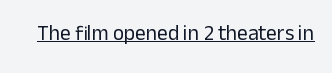
{"italic": "no", "bold": "no", "underline": "yes", "letter_spacing": "normal", "letter_spacing_em": 0.0, "glyph_px": 21}
